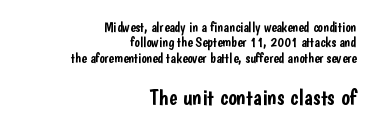
The image shows 23 px text type, upright; set right-aligned, tight line spacing (1.1x), normal letter spacing, not underlined; the second (bottom) block is 1.64x larger.
